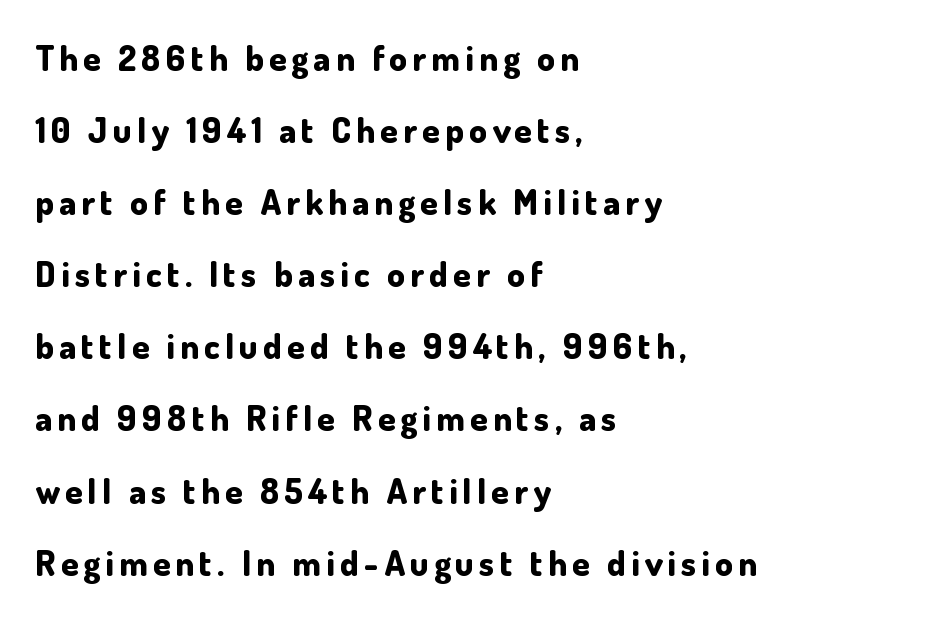
{"serif": "no", "italic": "no", "bold": "yes", "weight": "bold", "width": "normal", "stroke_contrast": "low", "x_height": "small", "monospaced": "no", "underline": "no", "align": "left", "line_spacing": "loose", "line_spacing_ratio": 2.06, "glyph_px": 35}
